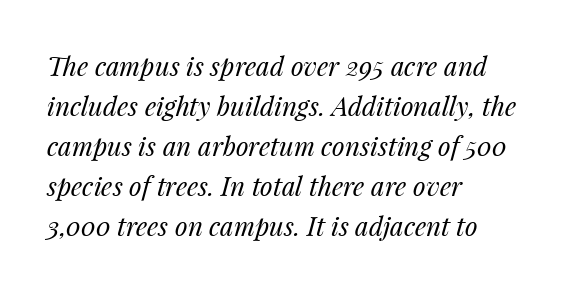
The image shows 26 px text type, italic (leaning right); set left-aligned, normal line spacing (1.54x), normal letter spacing, not underlined.
